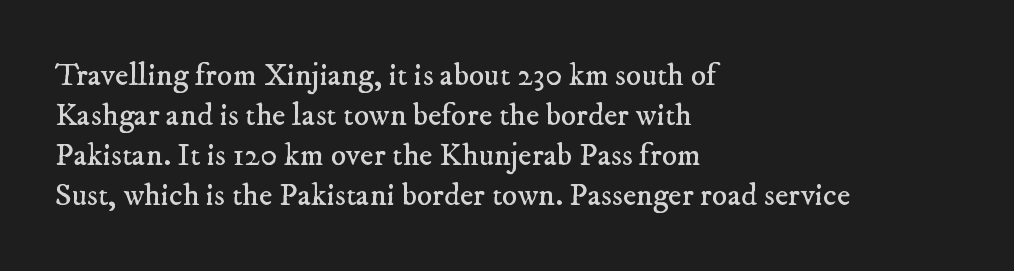
{"serif": "yes", "bold": "no", "weight": "regular", "width": "normal", "stroke_contrast": "low", "x_height": "small", "monospaced": "no", "underline": "no", "align": "left", "line_spacing": "normal", "line_spacing_ratio": 1.25, "letter_spacing": "normal", "letter_spacing_em": 0.0, "glyph_px": 32}
